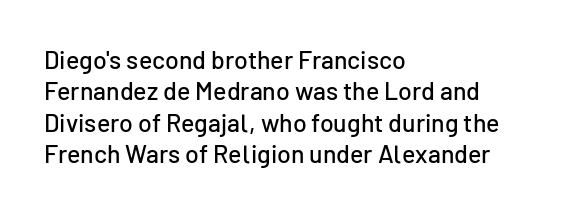
Q: Is the text italic (slanted)? A: No, it is upright.
Q: Is the text underlined? A: No.
Q: How is the paragraph aligned? A: Left-aligned.
Q: Is the spacing between letters normal or unusually wide? A: Normal.
Q: Is the spacing between lines tight, normal or loose? A: Normal.
